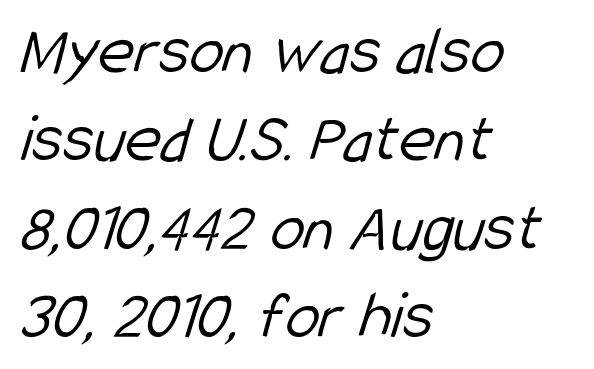
{"serif": "no", "bold": "no", "weight": "light", "width": "condensed", "stroke_contrast": "low", "x_height": "medium", "monospaced": "no", "underline": "no", "align": "left", "line_spacing": "normal", "line_spacing_ratio": 1.28, "letter_spacing": "normal", "letter_spacing_em": 0.0, "glyph_px": 69}
